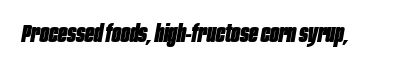
{"italic": "yes", "lean": "right", "slant_degrees": 10, "bold": "yes", "underline": "no", "letter_spacing": "normal", "letter_spacing_em": 0.0, "glyph_px": 24}
